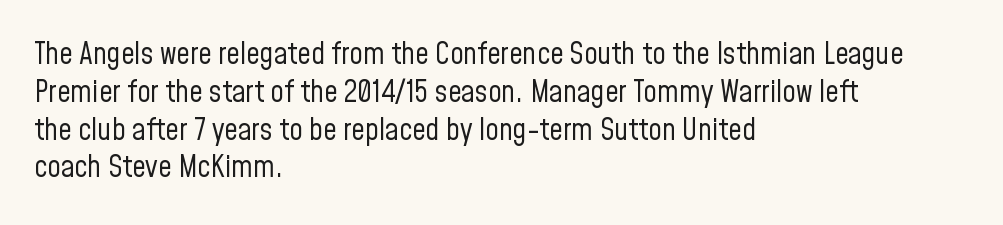
{"serif": "no", "italic": "no", "bold": "no", "weight": "regular", "width": "condensed", "stroke_contrast": "low", "x_height": "medium", "monospaced": "no", "underline": "no", "align": "left", "line_spacing": "normal", "line_spacing_ratio": 1.26, "letter_spacing": "normal", "letter_spacing_em": 0.0, "glyph_px": 30}
